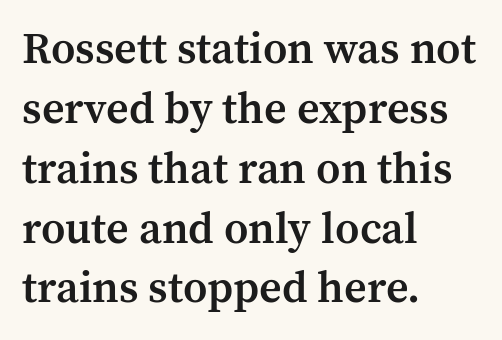
{"serif": "yes", "italic": "no", "bold": "semi", "weight": "semibold", "width": "normal", "stroke_contrast": "medium", "x_height": "medium", "monospaced": "no", "underline": "no", "align": "left", "line_spacing": "normal", "line_spacing_ratio": 1.36, "letter_spacing": "normal", "letter_spacing_em": 0.0, "glyph_px": 44}
